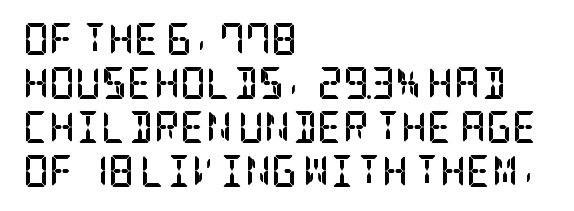
The image shows 32 px semibold, condensed serif type, upright; set left-aligned, normal line spacing (1.38x), normal letter spacing, not underlined; low stroke contrast and a large x-height.
